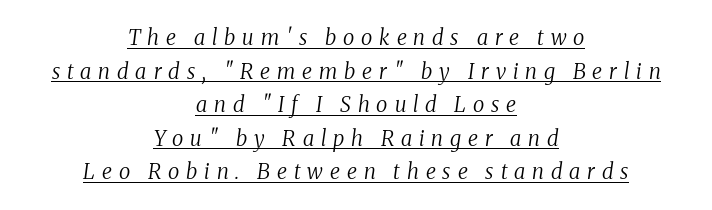
{"italic": "yes", "lean": "right", "slant_degrees": 8, "bold": "no", "underline": "yes", "align": "center", "line_spacing": "normal", "line_spacing_ratio": 1.6, "letter_spacing": "wide", "letter_spacing_em": 0.33, "glyph_px": 21}
